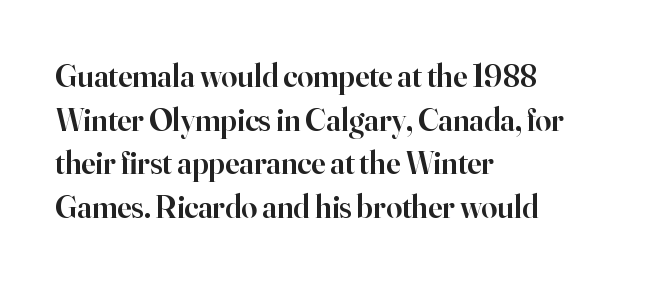
{"serif": "yes", "italic": "no", "bold": "semi", "weight": "semibold", "width": "normal", "stroke_contrast": "high", "x_height": "small", "monospaced": "no", "underline": "no", "align": "left", "line_spacing": "normal", "line_spacing_ratio": 1.36, "letter_spacing": "normal", "letter_spacing_em": 0.0, "glyph_px": 32}
